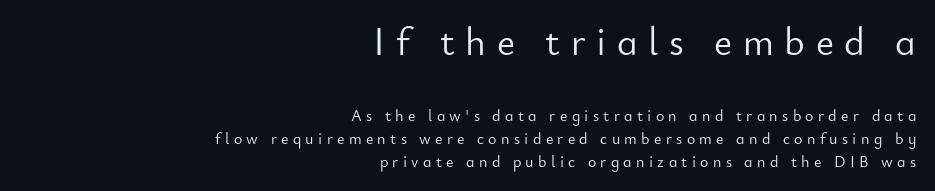
{"serif": "no", "italic": "no", "bold": "no", "weight": "light", "width": "normal", "stroke_contrast": "low", "x_height": "small", "monospaced": "no", "underline": "no", "align": "right", "line_spacing": "normal", "line_spacing_ratio": 1.43, "letter_spacing": "wide", "letter_spacing_em": 0.27, "larger_block": "first", "size_ratio": 2.44, "glyph_px": 39}
